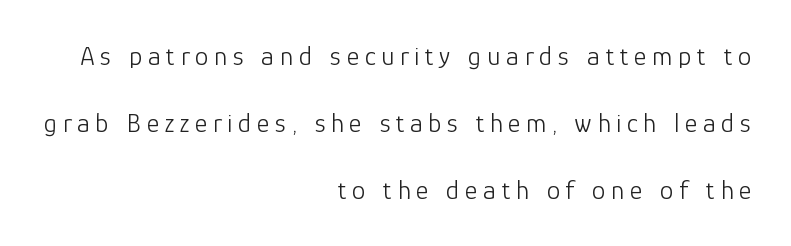
Students, note that the glyphs here are deliberately spaced far apart. Is the block centered? No — it sits flush against the right margin. The specimen omits any rule beneath the text block's lines. Ink coverage per letter is moderate at most. You can tell it's not italic because the verticals are truly vertical. Rows of type keep a wide berth in the vertical direction.
